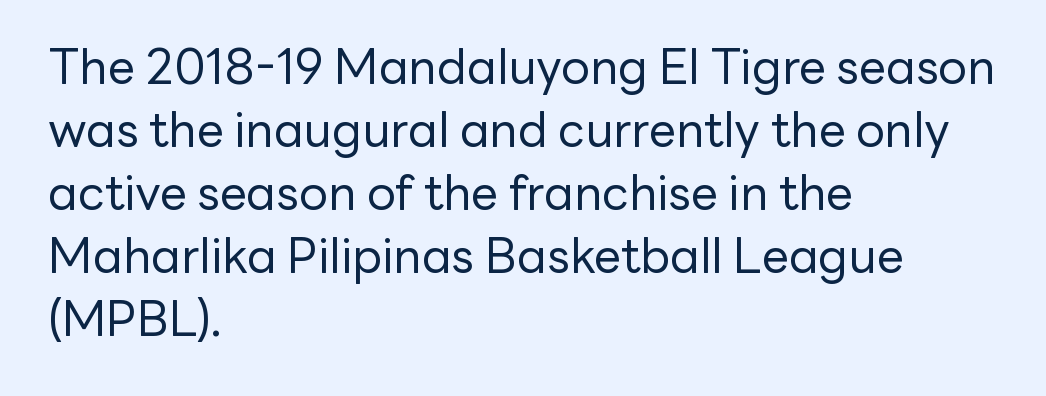
Q: Is the text bold? A: No.
Q: Is the text italic (slanted)? A: No, it is upright.
Q: Is the typeface a serif or a sans-serif typeface? A: Sans-serif.
Q: Is the text underlined? A: No.
Q: How is the paragraph aligned? A: Left-aligned.
Q: Is the spacing between letters normal or unusually wide? A: Normal.
Q: Is the spacing between lines tight, normal or loose? A: Normal.
Q: Width (condensed, normal, or wide)? A: Normal.
Q: Stroke contrast? A: Low.
Q: x-height? A: Medium.
Q: Monospaced? A: No.
